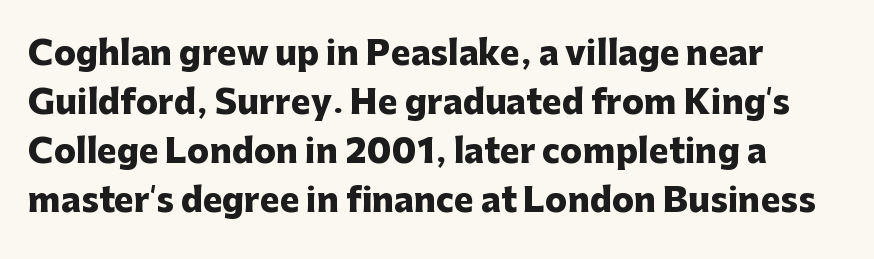
The image shows 33 px heavy sans-serif type, upright; set left-aligned, normal line spacing (1.48x), normal letter spacing, not underlined; low stroke contrast and a medium x-height.
